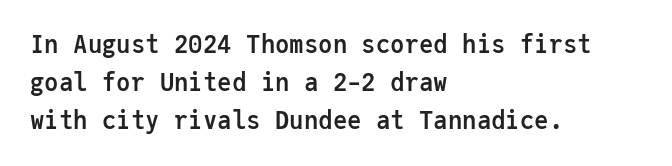
Any mark beneath the type? The region is blank. The letters stand upright; this is a roman face. The type is set solid horizontally, with unmodified tracking. Which margin do the lines hug? The left one — the right edge is uneven. The rendering uses a bold face; every stroke is thick and dark.
